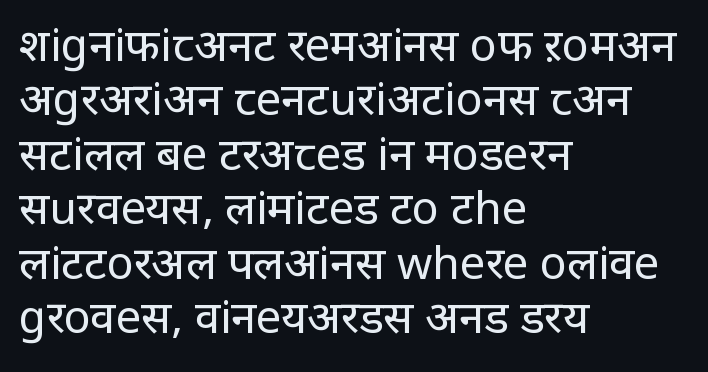
Q: Is the text bold? A: No.
Q: Is the text italic (slanted)? A: No, it is upright.
Q: Is the typeface a serif or a sans-serif typeface? A: Sans-serif.
Q: Is the text underlined? A: No.
Q: How is the paragraph aligned? A: Left-aligned.
Q: Is the spacing between letters normal or unusually wide? A: Normal.
Q: Width (condensed, normal, or wide)? A: Normal.
Q: Stroke contrast? A: Low.
Q: x-height? A: Large.
Q: Monospaced? A: No.
